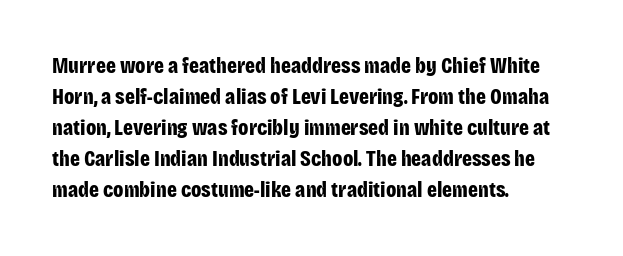
Q: Is the text bold? A: Yes.
Q: Is the text italic (slanted)? A: No, it is upright.
Q: Is the text underlined? A: No.
Q: How is the paragraph aligned? A: Left-aligned.
Q: Is the spacing between letters normal or unusually wide? A: Normal.
Q: Is the spacing between lines tight, normal or loose? A: Normal.
